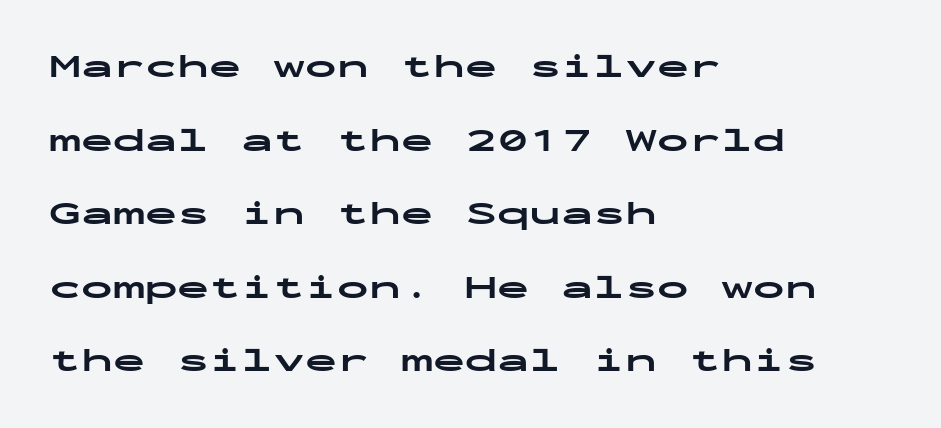
{"serif": "no", "italic": "no", "bold": "yes", "weight": "bold", "width": "wide", "stroke_contrast": "low", "x_height": "medium", "monospaced": "yes", "underline": "no", "align": "left", "line_spacing": "loose", "line_spacing_ratio": 2.3, "letter_spacing": "normal", "letter_spacing_em": 0.0, "glyph_px": 32}
